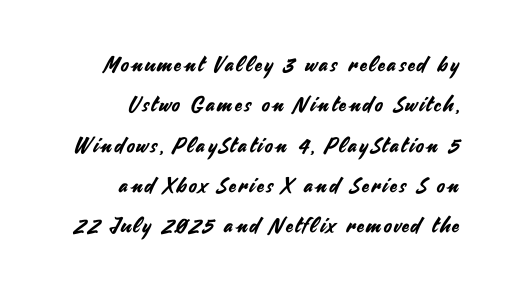
{"underline": "no", "align": "right", "line_spacing": "loose", "line_spacing_ratio": 1.92, "glyph_px": 21}
